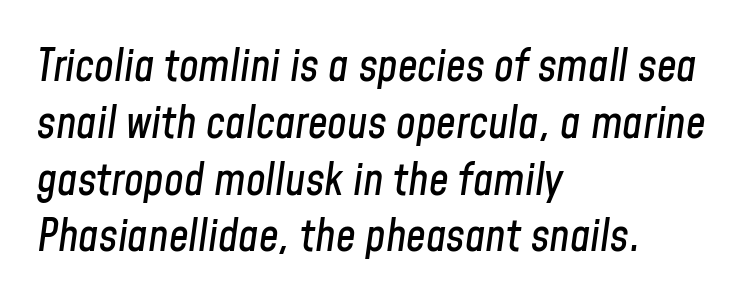
Q: Is the text italic (slanted)? A: Yes, it leans right by about 8 degrees.
Q: Is the text underlined? A: No.
Q: How is the paragraph aligned? A: Left-aligned.
Q: Is the spacing between letters normal or unusually wide? A: Normal.
Q: Is the spacing between lines tight, normal or loose? A: Normal.
Q: Width (condensed, normal, or wide)? A: Condensed.
Q: Stroke contrast? A: Low.
Q: x-height? A: Medium.
Q: Monospaced? A: No.
